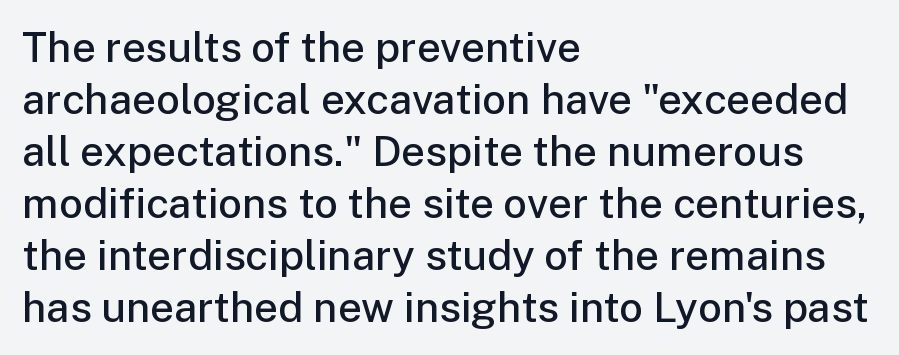
The image shows 42 px semibold sans-serif type, upright; set left-aligned, line spacing 1.24x, normal letter spacing, not underlined; low stroke contrast and a medium x-height.
